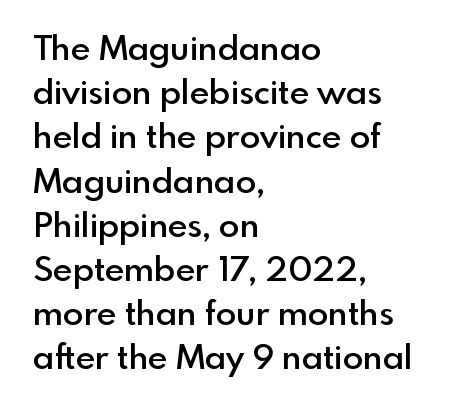
What kind of face is this? One without serifs — a sans. Italic: no, the glyphs are upright roman. Normally led — the rows are evenly, conventionally spaced. A typesetter would call this zero additional tracking. The letters advance in unequal steps, a hallmark of proportional type.
